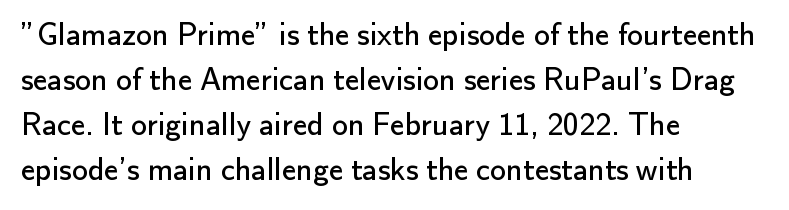
The image shows 32 px regular-weight sans-serif type, upright; set left-aligned, normal line spacing (1.41x), normal letter spacing, not underlined; low stroke contrast and a small x-height.
